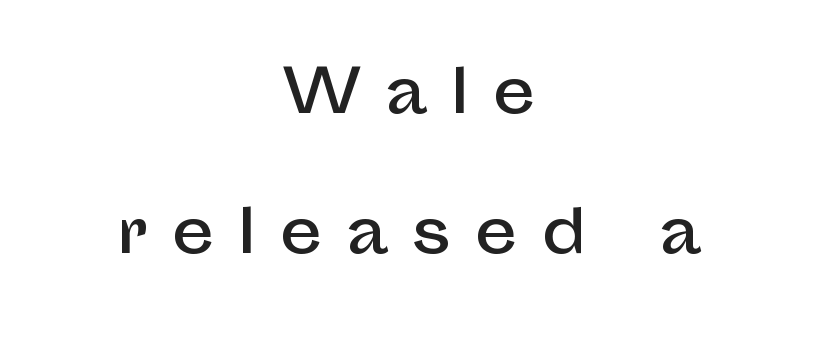
Just letters on the line, the space beneath them empty. Think of a printed novel: that variable character pitch is what you see here. Quick note: interline space is abundant. The lines in this sample share a center point and differ in where they start and stop.
